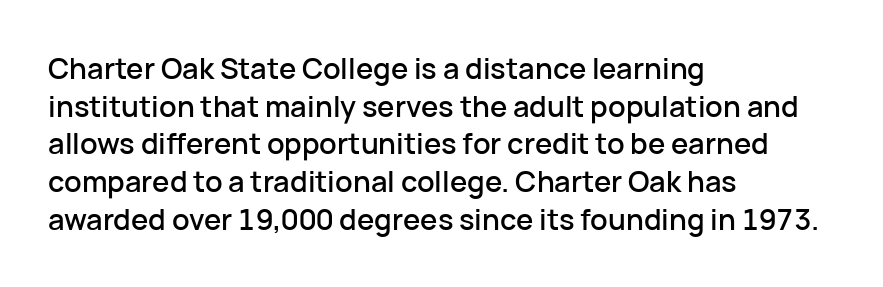
{"serif": "no", "italic": "no", "width": "normal", "stroke_contrast": "low", "x_height": "medium", "monospaced": "no", "underline": "no", "align": "left", "line_spacing": "normal", "line_spacing_ratio": 1.3, "letter_spacing": "normal", "letter_spacing_em": 0.0, "glyph_px": 29}
